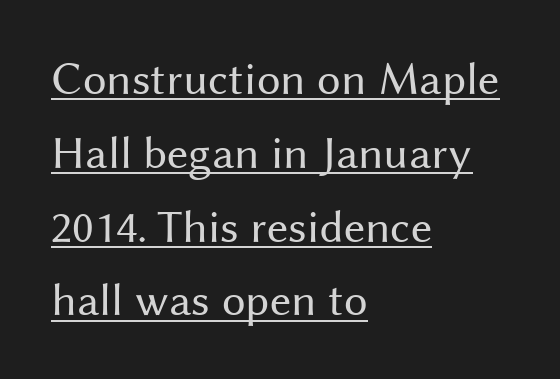
Q: Is the text bold? A: No.
Q: Is the text italic (slanted)? A: No, it is upright.
Q: Is the typeface a serif or a sans-serif typeface? A: Sans-serif.
Q: Is the text underlined? A: Yes.
Q: How is the paragraph aligned? A: Left-aligned.
Q: Is the spacing between letters normal or unusually wide? A: Normal.
Q: Is the spacing between lines tight, normal or loose? A: Normal.
Q: Width (condensed, normal, or wide)? A: Normal.
Q: Stroke contrast? A: Medium.
Q: x-height? A: Medium.
Q: Monospaced? A: No.
